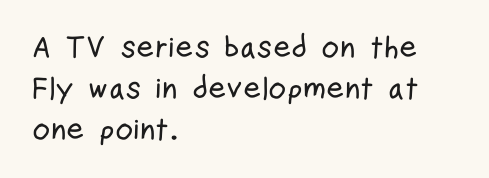
{"serif": "no", "italic": "no", "width": "condensed", "stroke_contrast": "low", "x_height": "medium", "monospaced": "no", "underline": "no", "align": "left", "line_spacing": "normal", "line_spacing_ratio": 1.32, "letter_spacing": "normal", "letter_spacing_em": 0.0, "glyph_px": 31}
